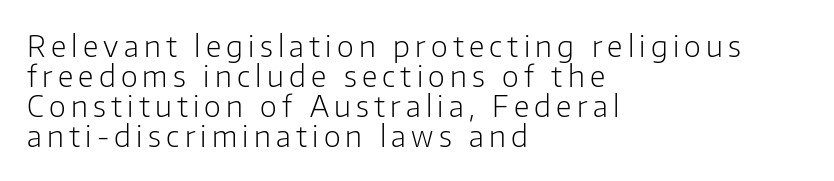
Horizontal alignment here is leftward, the default for most running prose. The face used here is proportionally spaced, like ordinary book or web type. Weight class: somewhere from thin through regular. The space directly below the letters is spotless. The text was rendered using a sans face with plain stroke endings. Each new line begins almost immediately beneath the previous one.
